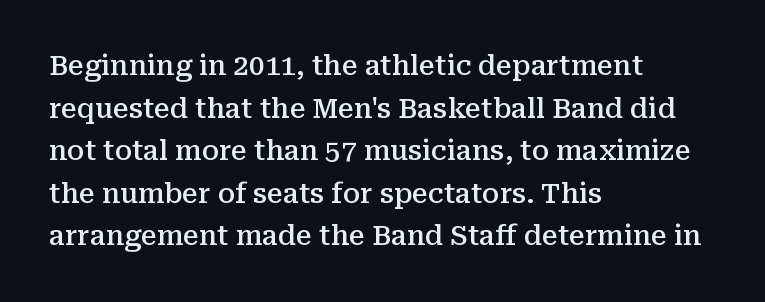
The image shows 28 px semibold serif type, upright; set left-aligned, normal line spacing (1.52x), normal letter spacing, not underlined; medium stroke contrast and a medium x-height.
